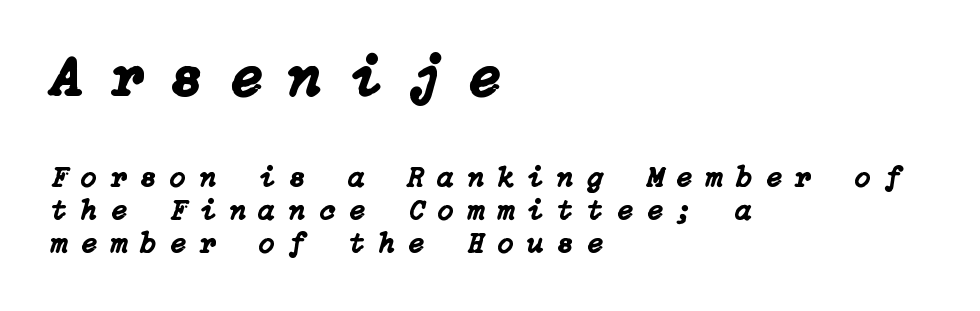
The image shows 58 px text type, italic (leaning right); set left-aligned, tight line spacing (1.14x), unusually wide letter spacing (+0.48 em), not underlined; the first (top) block is 2.0x larger; low stroke contrast and a medium x-height.
